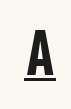
Posture: straight, roman, zero tilt. This sample uses a sans-serif face. Fixed-width glyphs throughout — classic coding-font behaviour. The passage shown is underscored from start to finish.
